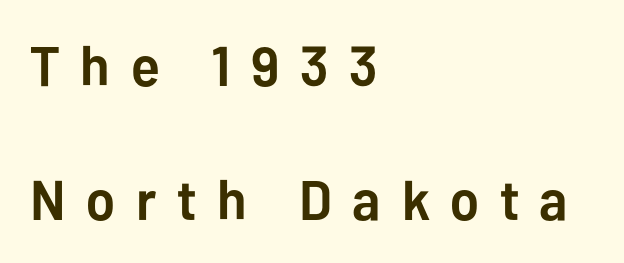
Stroke thickness is high; the sample reads as a true bold. Font category for this specimen: sans-serif. Compared with typical paragraphs, the rows here are farther apart. The lines in this sample share a left origin and differ only in where they stop.
